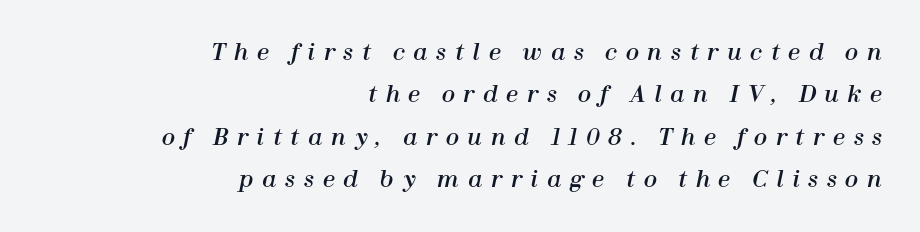
Q: Is the text italic (slanted)? A: Yes, it leans right by about 12 degrees.
Q: Is the text underlined? A: No.
Q: How is the paragraph aligned? A: Right-aligned.
Q: Is the spacing between letters normal or unusually wide? A: Unusually wide.
Q: Is the spacing between lines tight, normal or loose? A: Loose.
